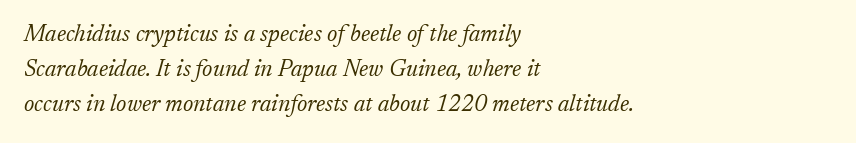
Each row of text sits above clean, open space. This sample uses an oblique cut, with every glyph tilted off the vertical. The rendering uses a moderate line-height, typical for paragraphs. No letter is thick-stroked: the sample isn't bold. A student would call this left alignment; a typographer would say flush left, rag right. Spacing between characters is what you'd get straight out of the box.
